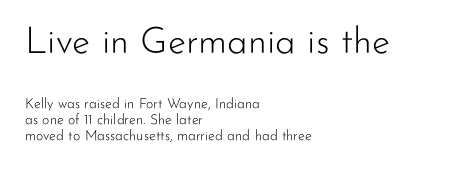
{"serif": "no", "italic": "no", "bold": "no", "weight": "light", "width": "normal", "stroke_contrast": "low", "x_height": "small", "monospaced": "no", "underline": "no", "align": "left", "line_spacing": "tight", "line_spacing_ratio": 1.14, "letter_spacing": "normal", "letter_spacing_em": 0.0, "larger_block": "first", "size_ratio": 2.64, "glyph_px": 37}
